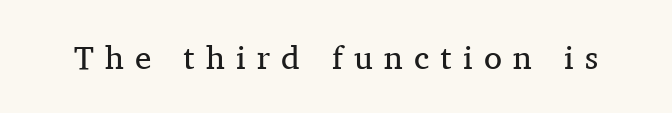
Q: Is the text bold? A: No.
Q: Is the text italic (slanted)? A: No, it is upright.
Q: Is the typeface a serif or a sans-serif typeface? A: Serif.
Q: Is the text underlined? A: No.
Q: Is the spacing between letters normal or unusually wide? A: Unusually wide.
Q: Width (condensed, normal, or wide)? A: Normal.
Q: Stroke contrast? A: Medium.
Q: x-height? A: Medium.
Q: Monospaced? A: No.
